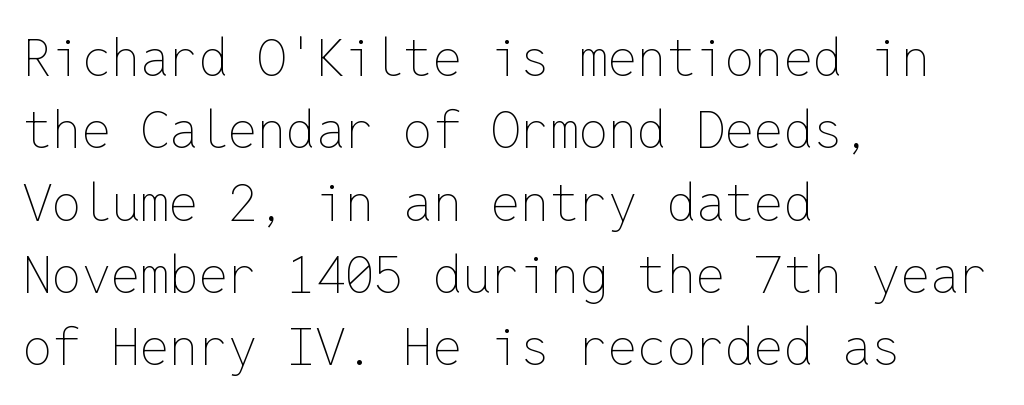
Q: Is the text bold? A: No.
Q: Is the text italic (slanted)? A: No, it is upright.
Q: Is the text underlined? A: No.
Q: How is the paragraph aligned? A: Left-aligned.
Q: Is the spacing between letters normal or unusually wide? A: Normal.
Q: Is the spacing between lines tight, normal or loose? A: Normal.
Q: Width (condensed, normal, or wide)? A: Normal.
Q: Stroke contrast? A: Low.
Q: x-height? A: Medium.
Q: Monospaced? A: Yes.
